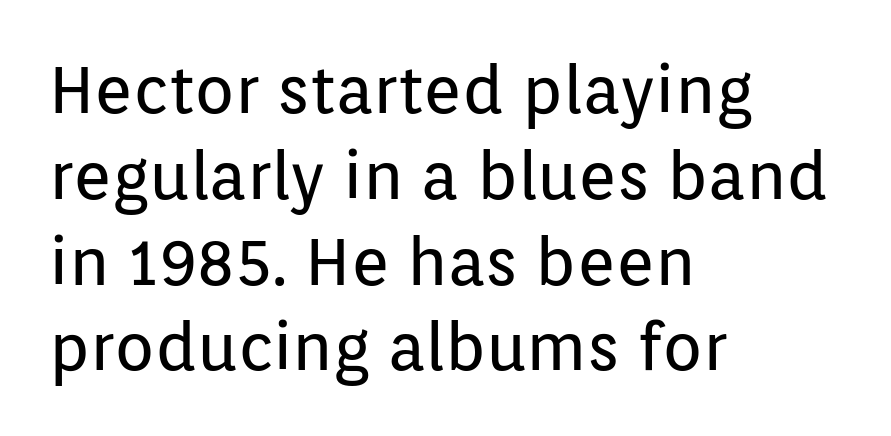
Q: Is the text bold? A: No.
Q: Is the text italic (slanted)? A: No, it is upright.
Q: Is the typeface a serif or a sans-serif typeface? A: Sans-serif.
Q: Is the text underlined? A: No.
Q: How is the paragraph aligned? A: Left-aligned.
Q: Is the spacing between letters normal or unusually wide? A: Normal.
Q: Is the spacing between lines tight, normal or loose? A: Normal.
Q: Width (condensed, normal, or wide)? A: Normal.
Q: Stroke contrast? A: Low.
Q: x-height? A: Medium.
Q: Monospaced? A: No.
